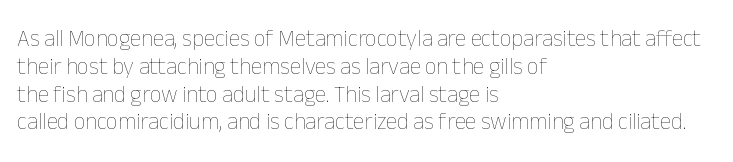
The image shows 23 px text type, upright; set left-aligned, line spacing 1.21x, normal letter spacing, not underlined.
